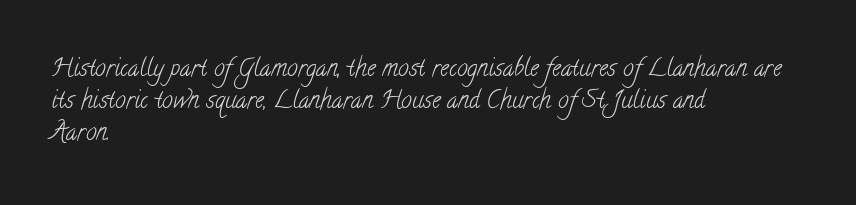
{"bold": "no", "underline": "no", "align": "left", "line_spacing": "normal", "line_spacing_ratio": 1.33, "letter_spacing": "normal", "letter_spacing_em": 0.0, "glyph_px": 24}
